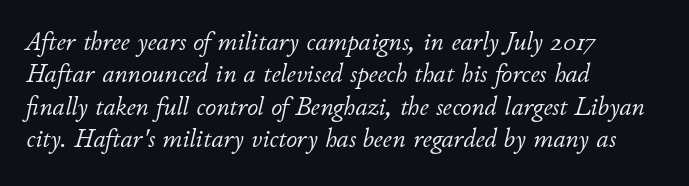
The face used here is rendered with its standard letterfit. Would a proofreader flag this as italicized? Yes. The characters are drawn with everyday or finer stroke widths. The rag falls on the right side of this text block. Rule under the text: the space is simply empty.
